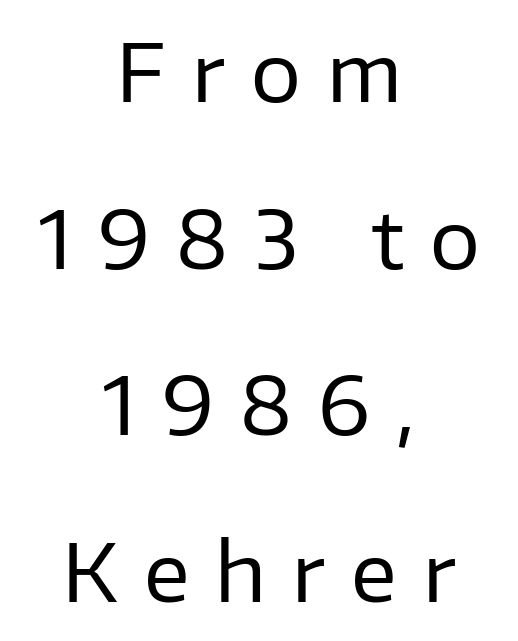
The image shows 79 px regular-weight sans-serif type, upright; set centered, loose line spacing (2.11x), unusually wide letter spacing (+0.33 em), not underlined; low stroke contrast and a medium x-height.
